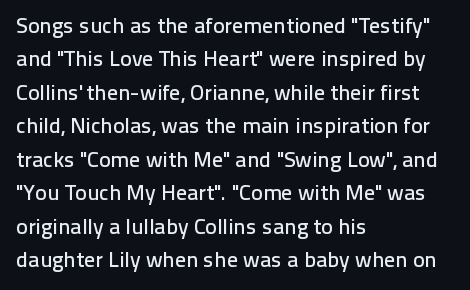
{"italic": "no", "underline": "no", "align": "left", "line_spacing": "normal", "line_spacing_ratio": 1.52, "letter_spacing": "normal", "letter_spacing_em": 0.0, "glyph_px": 22}
